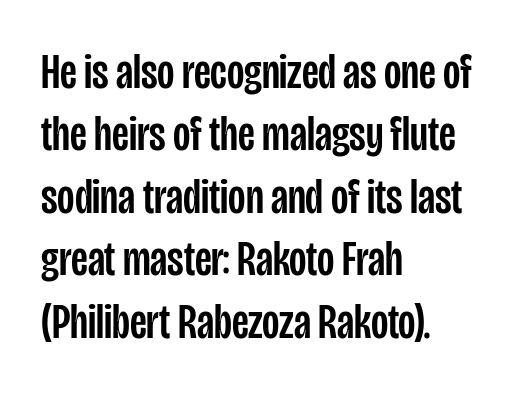
The image shows 50 px condensed sans-serif type, upright; set left-aligned, normal line spacing (1.25x), normal letter spacing, not underlined; low stroke contrast and a large x-height.
